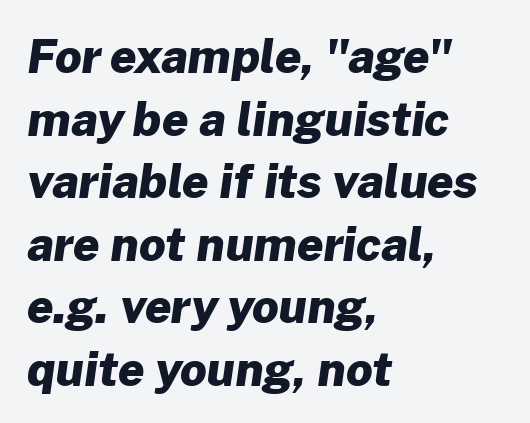
The image shows 46 px heavy sans-serif type; set left-aligned, normal line spacing (1.36x), normal letter spacing, not underlined; low stroke contrast and a medium x-height.
